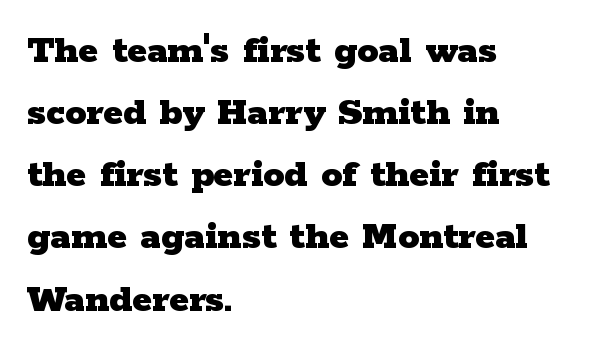
{"serif": "yes", "italic": "no", "bold": "yes", "weight": "heavy", "width": "wide", "stroke_contrast": "low", "x_height": "medium", "monospaced": "no", "underline": "no", "align": "left", "line_spacing": "normal", "line_spacing_ratio": 1.48, "letter_spacing": "normal", "letter_spacing_em": 0.0, "glyph_px": 42}
